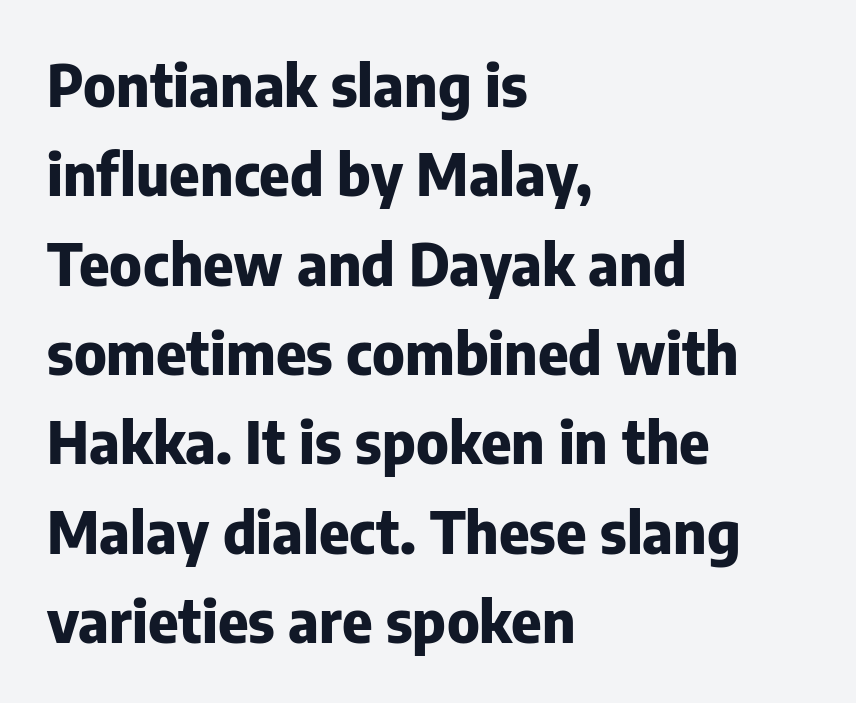
The image shows 58 px heavy sans-serif type, upright; set left-aligned, normal line spacing (1.54x), normal letter spacing, not underlined; low stroke contrast and a medium x-height.
